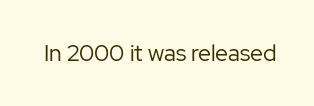
{"italic": "no", "bold": "no", "underline": "no", "letter_spacing": "normal", "letter_spacing_em": 0.0, "glyph_px": 23}
